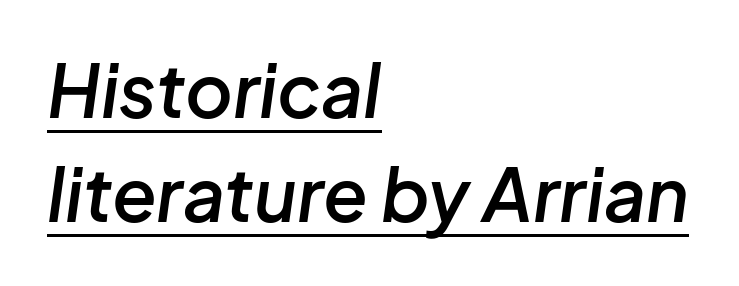
{"italic": "yes", "lean": "right", "slant_degrees": 8, "bold": "semi", "weight": "semibold", "width": "normal", "stroke_contrast": "low", "x_height": "medium", "monospaced": "no", "underline": "yes", "align": "left", "line_spacing": "normal", "line_spacing_ratio": 1.42, "letter_spacing": "normal", "letter_spacing_em": 0.0, "glyph_px": 73}
